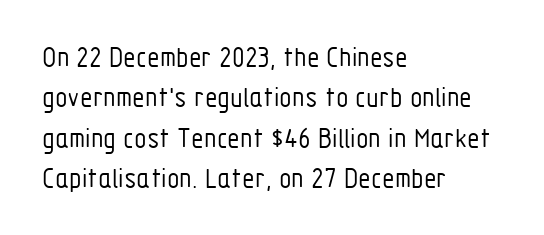
{"serif": "no", "italic": "no", "bold": "no", "weight": "light", "width": "condensed", "stroke_contrast": "low", "x_height": "medium", "monospaced": "no", "underline": "no", "align": "left", "line_spacing": "normal", "line_spacing_ratio": 1.39, "letter_spacing": "normal", "letter_spacing_em": 0.0, "glyph_px": 29}
